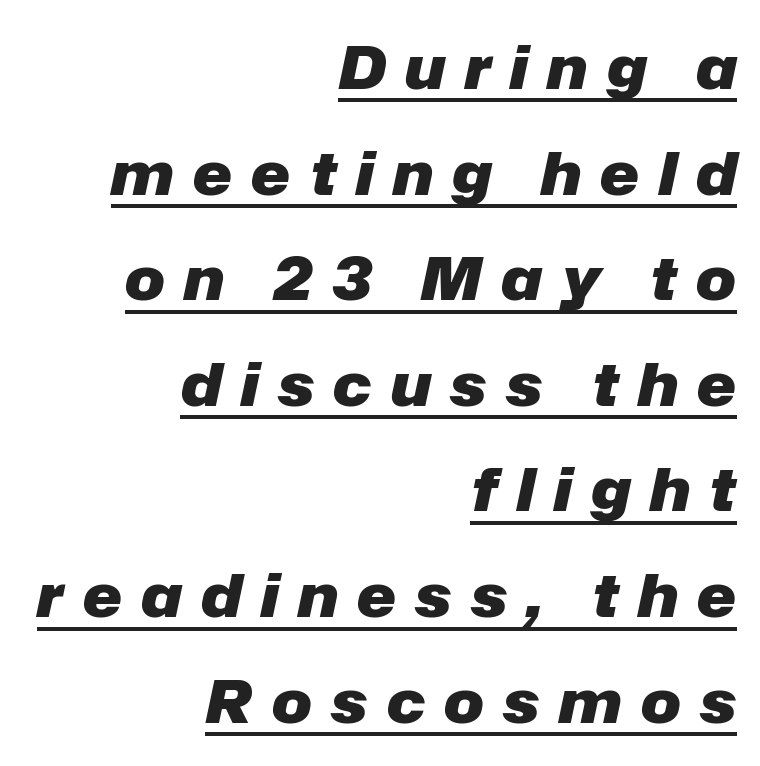
The image shows 59 px heavy type, italic (leaning right); set right-aligned, line spacing 1.79x, unusually wide letter spacing (+0.33 em), underlined; low stroke contrast and a medium x-height.
